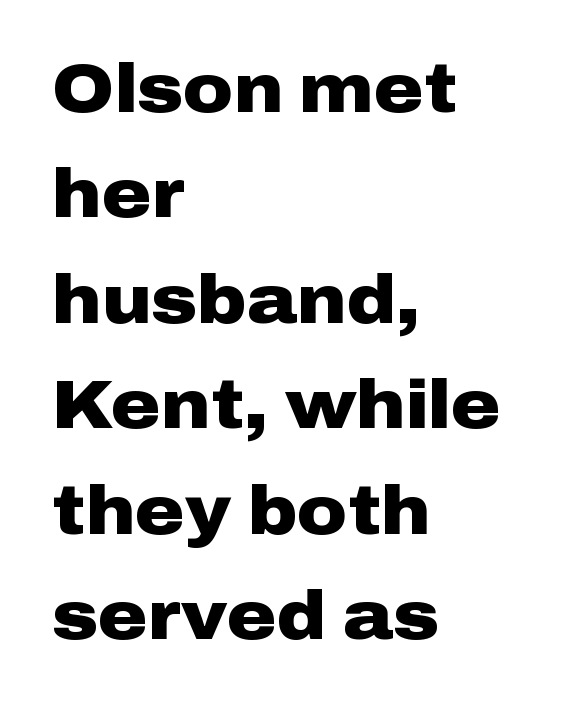
The image shows 68 px heavy, wide sans-serif type, upright; set left-aligned, normal line spacing (1.55x), normal letter spacing, not underlined; low stroke contrast and a medium x-height.
